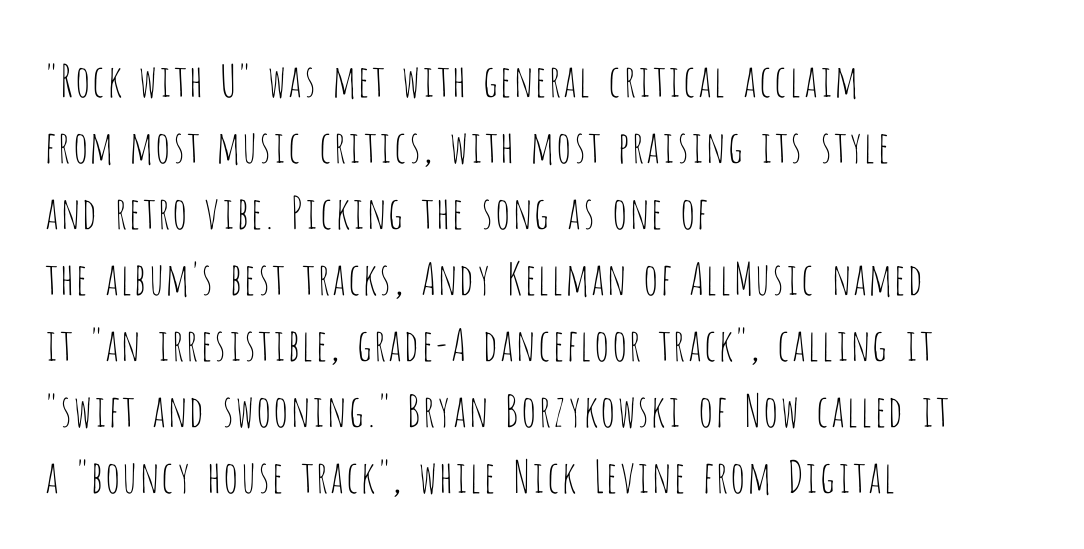
Q: Is the text bold? A: No.
Q: Is the text italic (slanted)? A: No, it is upright.
Q: Is the typeface a serif or a sans-serif typeface? A: Sans-serif.
Q: Is the text underlined? A: No.
Q: How is the paragraph aligned? A: Left-aligned.
Q: Is the spacing between letters normal or unusually wide? A: Normal.
Q: Is the spacing between lines tight, normal or loose? A: Normal.
Q: Width (condensed, normal, or wide)? A: Condensed.
Q: Stroke contrast? A: Low.
Q: x-height? A: Large.
Q: Monospaced? A: No.
